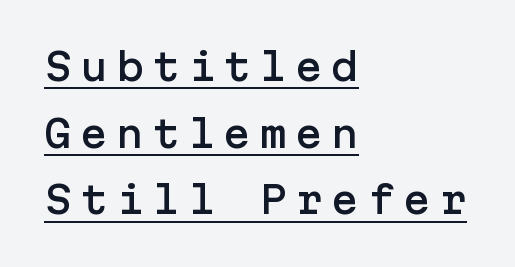
Display-style spreading of the glyphs; the letterfit is very open. Is there any slant? The stems are plumb. Unlike a traditional serif, this face leaves its strokes unadorned. Line starts are locked; line ends wander. A baseline rule has been typeset under these characters.
